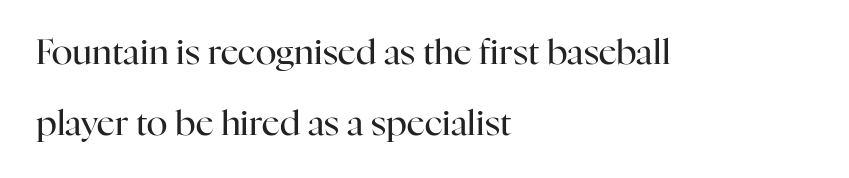
Q: Is the text bold? A: No.
Q: Is the text italic (slanted)? A: No, it is upright.
Q: Is the typeface a serif or a sans-serif typeface? A: Serif.
Q: Is the text underlined? A: No.
Q: How is the paragraph aligned? A: Left-aligned.
Q: Is the spacing between letters normal or unusually wide? A: Normal.
Q: Is the spacing between lines tight, normal or loose? A: Loose.
Q: Width (condensed, normal, or wide)? A: Normal.
Q: Stroke contrast? A: High.
Q: x-height? A: Medium.
Q: Monospaced? A: No.
